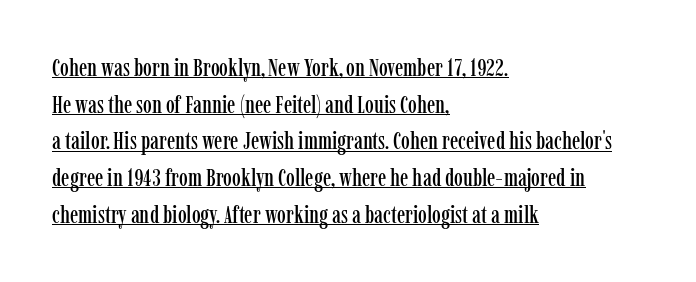
The image shows 25 px text type, upright; set left-aligned, normal line spacing (1.47x), normal letter spacing, underlined.
